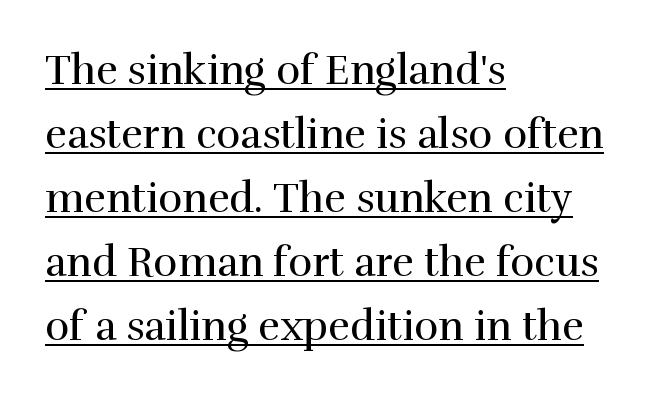
Q: Is the text bold? A: No.
Q: Is the text italic (slanted)? A: No, it is upright.
Q: Is the typeface a serif or a sans-serif typeface? A: Serif.
Q: Is the text underlined? A: Yes.
Q: How is the paragraph aligned? A: Left-aligned.
Q: Is the spacing between letters normal or unusually wide? A: Normal.
Q: Is the spacing between lines tight, normal or loose? A: Normal.
Q: Width (condensed, normal, or wide)? A: Normal.
Q: x-height? A: Medium.
Q: Monospaced? A: No.
